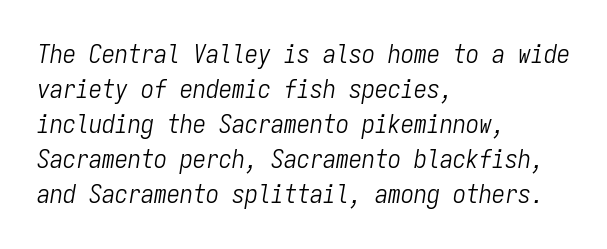
These lines keep a tight, regular rhythm from letter to letter. The face used here has a pronounced slope to its letters. Honestly, the row spacing looks completely unremarkable. Words float on clear page, feet unadorned. The compositor pushed each line to the left boundary.
